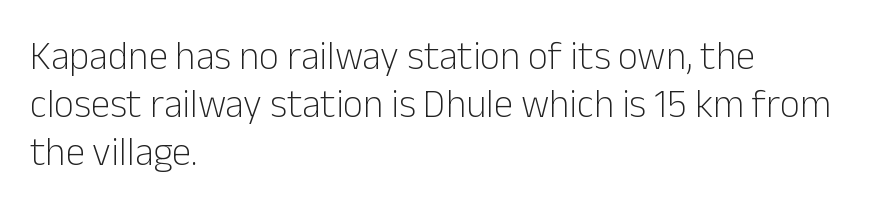
The image shows 39 px light sans-serif type, upright; set left-aligned, line spacing 1.23x, normal letter spacing, not underlined; low stroke contrast and a medium x-height.
